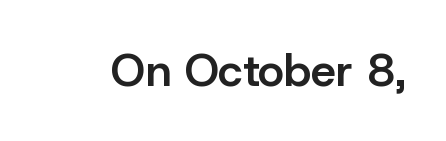
{"serif": "no", "italic": "no", "bold": "semi", "weight": "semibold", "width": "normal", "stroke_contrast": "low", "x_height": "medium", "monospaced": "no", "underline": "no", "letter_spacing": "normal", "letter_spacing_em": 0.0, "glyph_px": 45}
